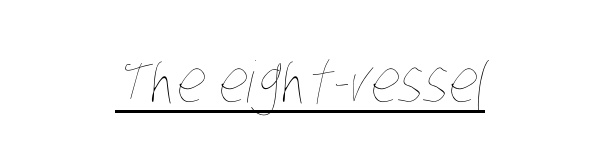
Q: Is the text bold? A: No.
Q: Is the text underlined? A: Yes.
Q: How is the paragraph aligned? A: Centered.
Q: Is the spacing between letters normal or unusually wide? A: Normal.
Q: Width (condensed, normal, or wide)? A: Condensed.
Q: Stroke contrast? A: Low.
Q: x-height? A: Large.
Q: Monospaced? A: No.
